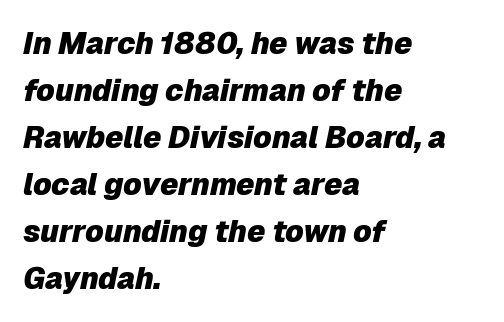
The image shows 30 px heavy type, italic (leaning right); set left-aligned, normal line spacing (1.57x), normal letter spacing, not underlined; low stroke contrast and a medium x-height.
